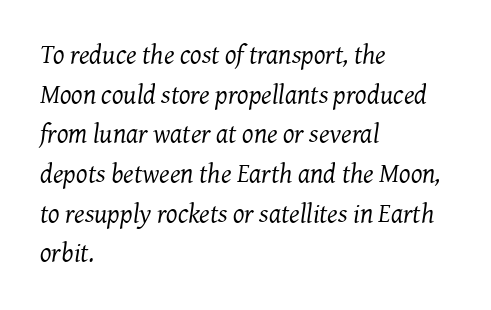
Unmarked baselines from the first word to the last. The compositor pushed each line to the left boundary. The passage shown has conventional tracking throughout. The letters look calm and open, with moderate or lighter stems. Is the type slanted? Yes — the strokes lean at a clear angle.
